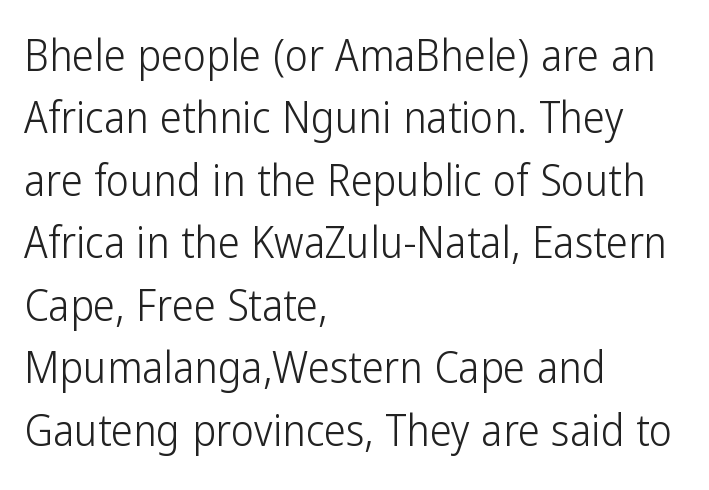
Only glyphs here, with clear space below each row. Observe the absence of serifs on each vertical stroke in this sample. Quick note: not italic, upright. The compositor pushed each line to the left boundary. The letterforms sit at book weight or below.
